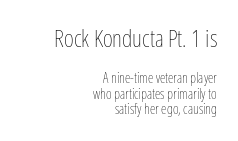
Horizontal alignment here is rightward, an uncommon choice for prose. The leading is snug, giving the passage a crowded texture. Posture: vertical. Beneath every word, the page is bare. Stroke thickness stays within the range of a standard reading face or lighter. Look at the tracking — it's just the regular setting, nothing added.
